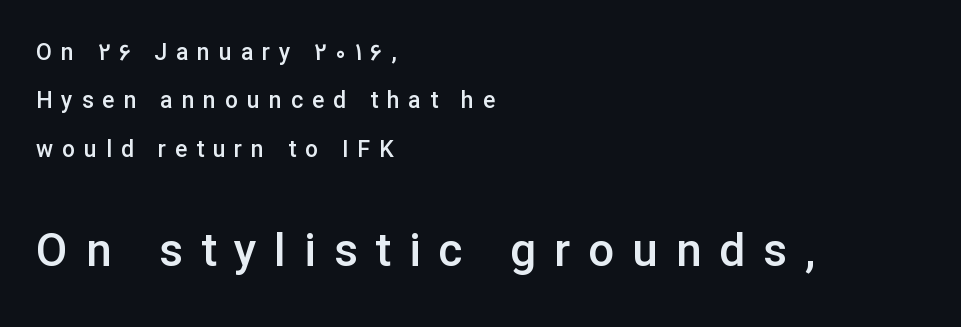
Q: Is the text bold? A: Semi-bold.
Q: Is the text italic (slanted)? A: No, it is upright.
Q: Is the typeface a serif or a sans-serif typeface? A: Sans-serif.
Q: Is the text underlined? A: No.
Q: How is the paragraph aligned? A: Left-aligned.
Q: Is the spacing between letters normal or unusually wide? A: Unusually wide.
Q: Is the spacing between lines tight, normal or loose? A: Loose.
Q: Which block of text is set in a larger size, the first (top) or the second (bottom)? A: The second (bottom) one.
Q: Width (condensed, normal, or wide)? A: Normal.
Q: Stroke contrast? A: Low.
Q: x-height? A: Medium.
Q: Monospaced? A: No.
